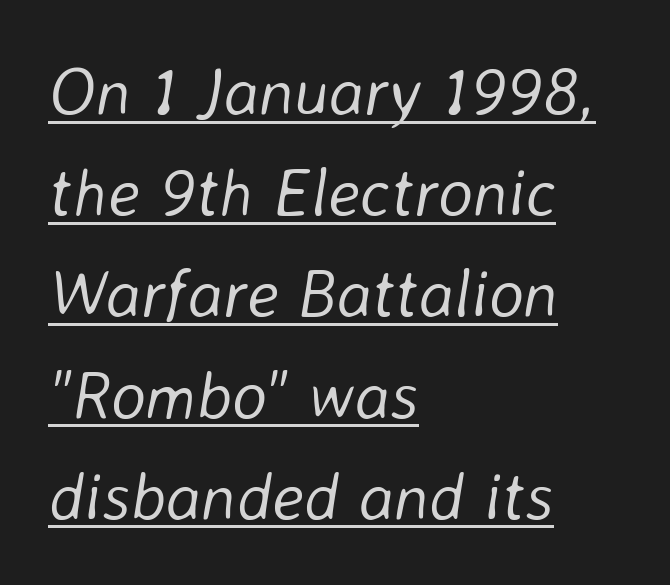
These glyphs show unthickened strokes, regular width or finer. A classic flush-left, rag-right setting is used for this passage. The face used here is proportionally spaced, like ordinary book or web type. The face used here has a pronounced slope to its letters. Spacing between characters is what you'd get straight out of the box. Caption: lettering with a line underneath.
